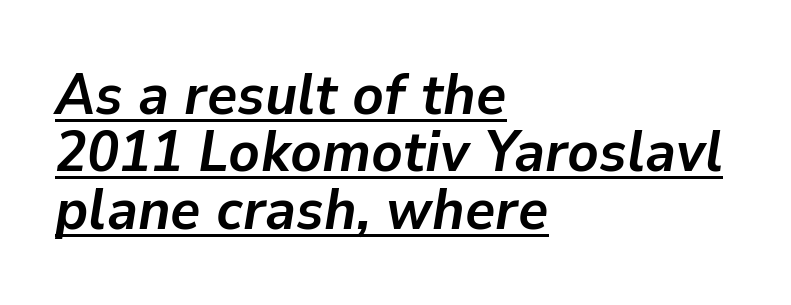
Here the designer chose a conventional face with non-uniform glyph widths. The paragraph shown leans on its left margin. Every word sits above its own underline. The horizontal fit of the characters is conventional and even.
